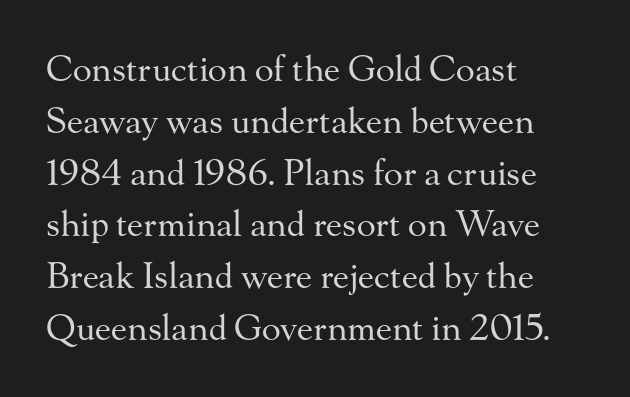
The image shows 35 px regular-weight serif type, upright; set left-aligned, normal line spacing (1.48x), normal letter spacing, not underlined; medium stroke contrast and a small x-height.
